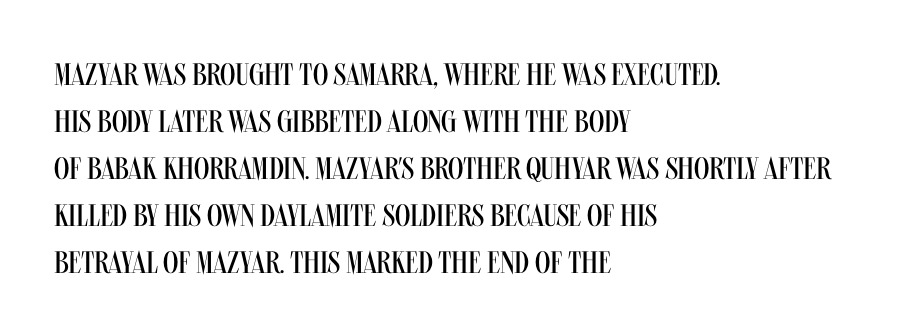
Heft: none added — not bold. Spacing between characters is what you'd get straight out of the box. Any mark beneath the type? The region is blank. Vertically, the passage feels balanced, rows spaced as you'd expect. This sample uses an upright cut, with every glyph sitting square on the baseline. A student would call this left alignment; a typographer would say flush left, rag right.
